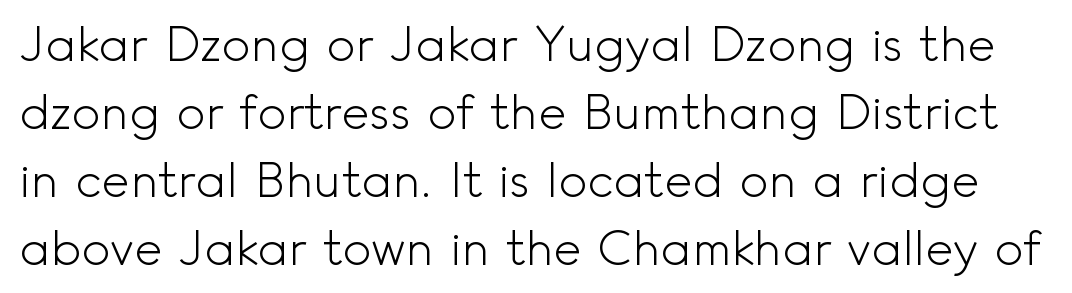
{"serif": "no", "italic": "no", "bold": "no", "weight": "light", "width": "normal", "x_height": "small", "monospaced": "no", "underline": "no", "line_spacing": "normal", "line_spacing_ratio": 1.42, "letter_spacing": "normal", "letter_spacing_em": 0.0, "glyph_px": 48}
